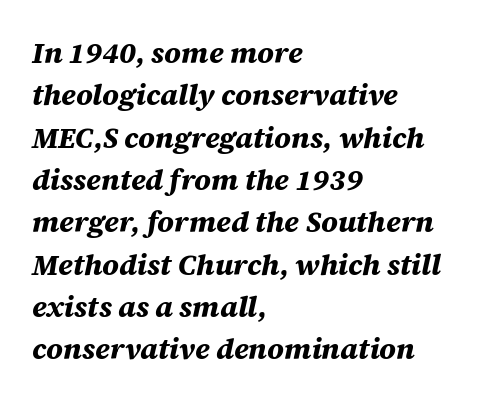
{"italic": "yes", "lean": "right", "slant_degrees": 12, "bold": "yes", "weight": "bold", "width": "normal", "stroke_contrast": "medium", "x_height": "large", "monospaced": "no", "underline": "no", "align": "left", "line_spacing": "normal", "line_spacing_ratio": 1.46, "letter_spacing": "normal", "letter_spacing_em": 0.0, "glyph_px": 29}
